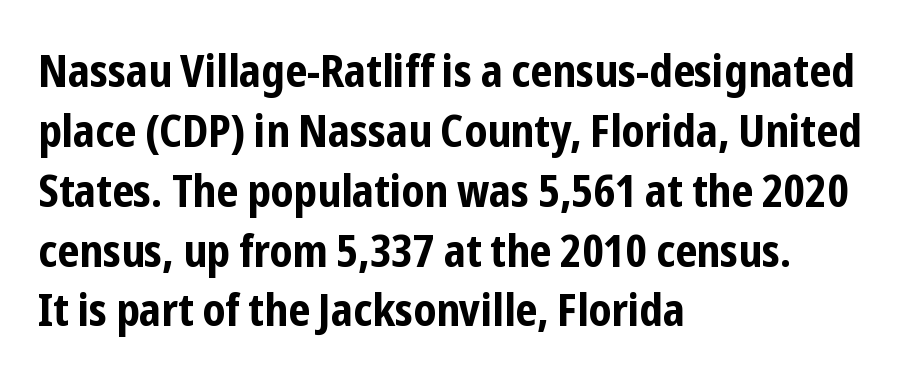
Are there feet on the stems? There aren't — it's a sans. The vertical gap from one line to the next is medium. Character widths vary here, with narrow letters taking less room than wide ones. This rendering features lettering with no underline. The characters look thick and weighty, a clear bold. No italicization has been applied; the sample stays upright.
